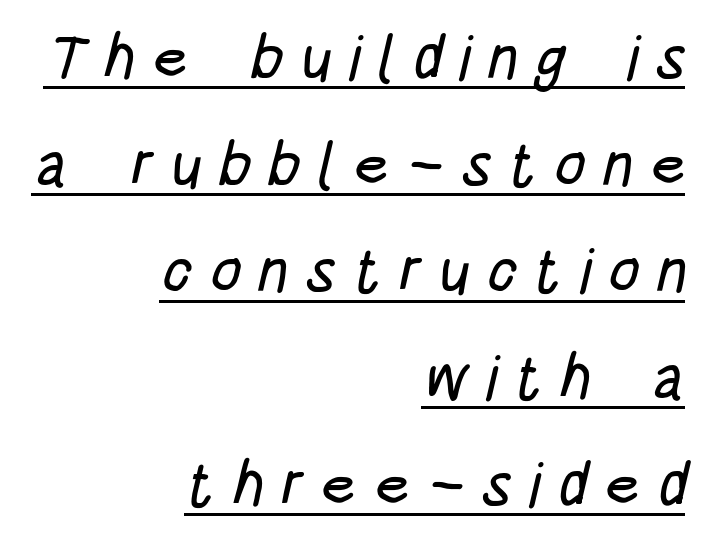
The lines are quadded right. Serifs: no, the terminals of the letterforms are clean. A typesetter would call this proportional, since set widths differ per character. Glyph-to-glyph distance is far greater than everyday printed text. The string is rendered with underlining switched on.
